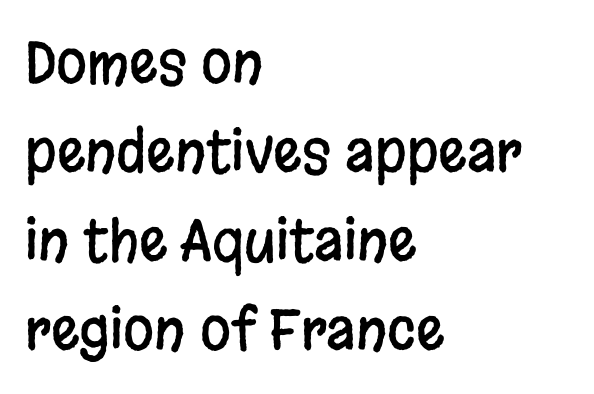
{"serif": "no", "italic": "no", "width": "condensed", "stroke_contrast": "low", "x_height": "large", "monospaced": "no", "underline": "no", "align": "left", "line_spacing": "normal", "line_spacing_ratio": 1.59, "letter_spacing": "normal", "letter_spacing_em": 0.0, "glyph_px": 56}
